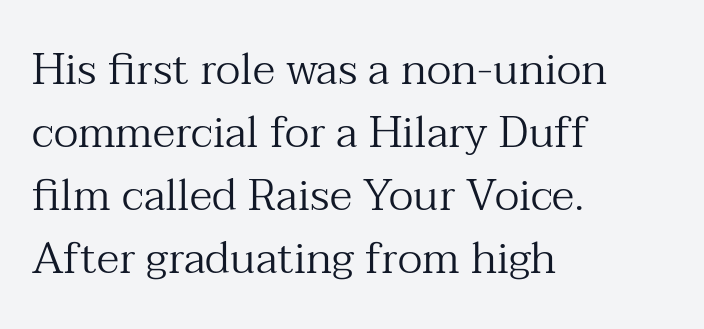
The image shows 44 px regular-weight serif type, upright; set left-aligned, normal line spacing (1.43x), normal letter spacing, not underlined; medium stroke contrast and a medium x-height.
